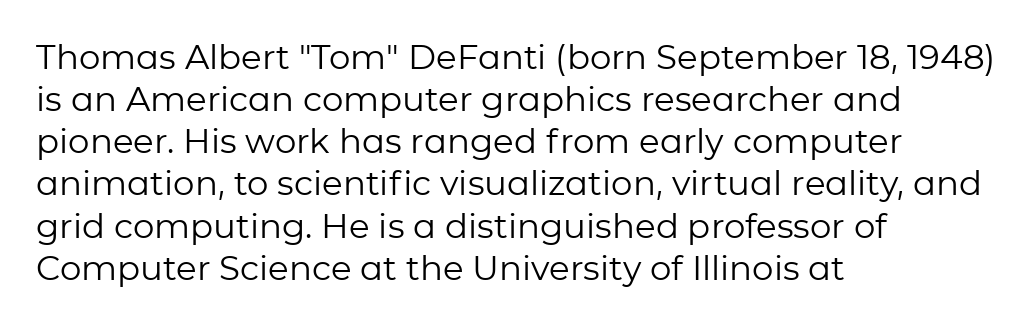
In CSS terms this would be text-align: left. Spacing between characters is what you'd get straight out of the box. These glyphs show unthickened strokes, regular width or finer. This is roman type, the default non-slanted kind.
